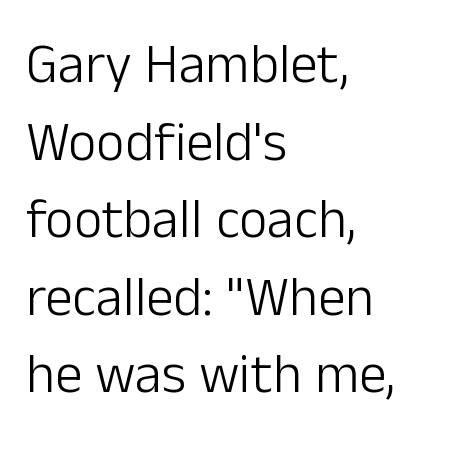
A quiet, ordinary-to-light weight characterises the typeface. Varying glyph widths throughout — classic text-font behaviour. The rendering keeps characters at their native spacing. Baseline-to-baseline distance is the conventional proportion of letter height.
